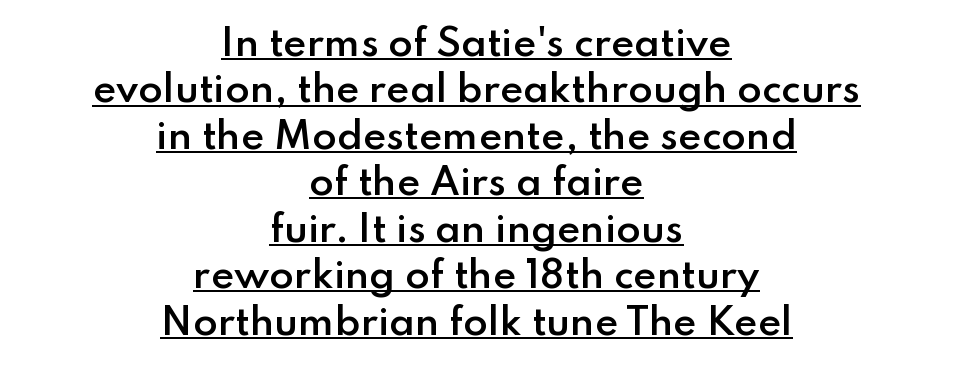
Q: Is the text bold? A: Semi-bold.
Q: Is the text italic (slanted)? A: No, it is upright.
Q: Is the typeface a serif or a sans-serif typeface? A: Sans-serif.
Q: Is the text underlined? A: Yes.
Q: How is the paragraph aligned? A: Centered.
Q: Is the spacing between letters normal or unusually wide? A: Normal.
Q: Is the spacing between lines tight, normal or loose? A: Normal.
Q: Width (condensed, normal, or wide)? A: Normal.
Q: Stroke contrast? A: Low.
Q: x-height? A: Small.
Q: Monospaced? A: No.
